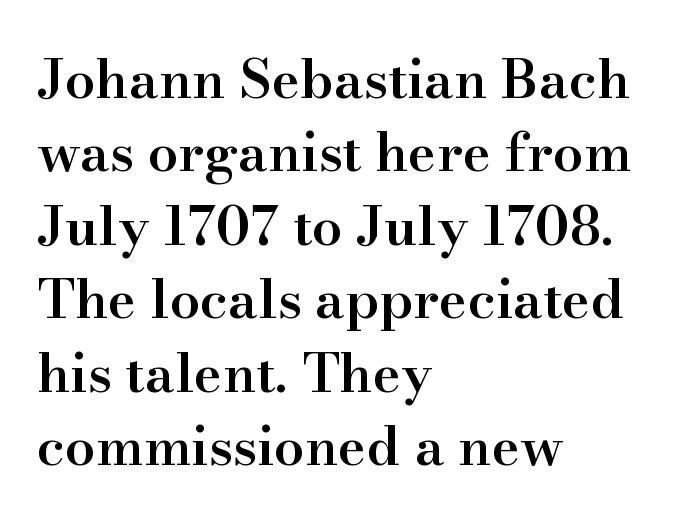
Clear beneath every line of the passage. The lettering stays uniformly vertical, giving the passage a roman look. Unlike a clean sans, this face finishes its strokes with serifs. Caption: standard tracking, unaltered. The rendering uses natural spacing where letterforms have individual widths.
